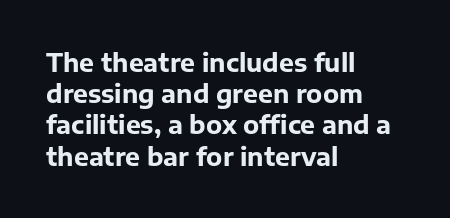
{"italic": "no", "bold": "yes", "underline": "no", "align": "left", "line_spacing": "normal", "line_spacing_ratio": 1.25, "letter_spacing": "normal", "letter_spacing_em": 0.0, "glyph_px": 25}
